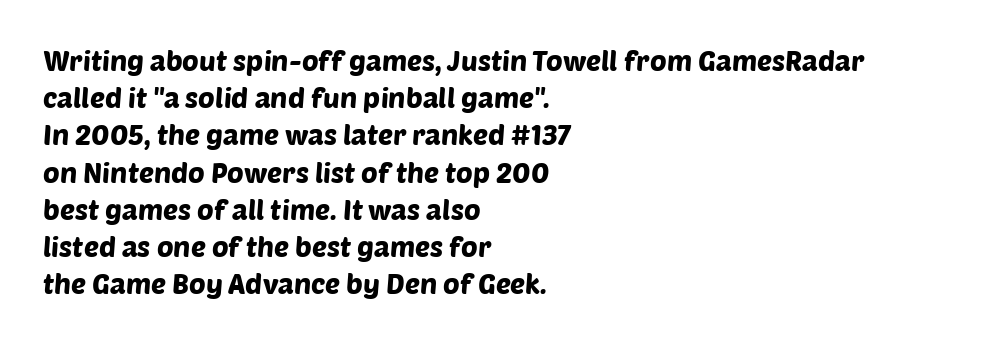
Letters rest on an invisible, unmarked baseline. The rendering uses natural spacing where letterforms have individual widths. Reading down the block, your eye returns to a fixed left position each line. A typesetter would call this leading conventional body-copy spacing. Regarding serifs, this sample does without them.
